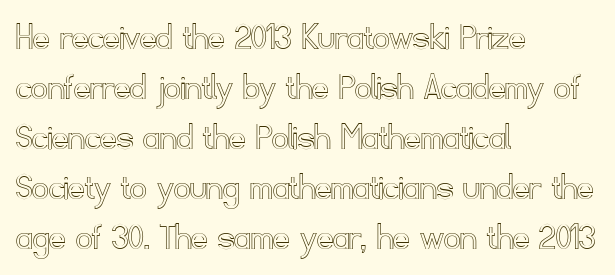
Horizontal alignment here is leftward, the default for most running prose. Underlining? Definitely not there. Glyph-to-glyph distance matches everyday printed text. Think of a printed novel: that variable character pitch is what you see here. Rows of type keep a routine distance in the vertical direction. The axis of the letterforms is exactly vertical.
